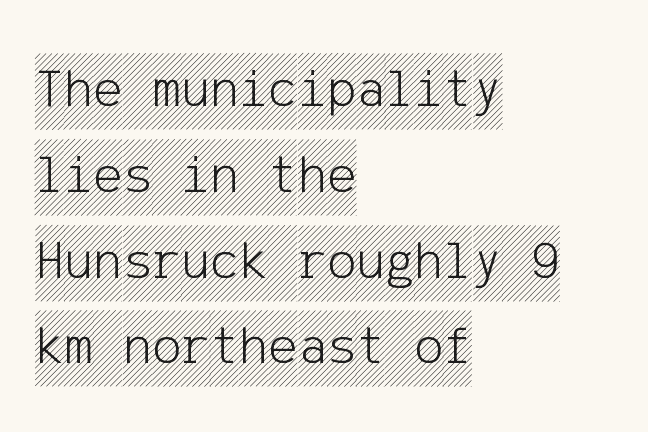
All the whitespace from short lines collects on the right. Vertical strokes here are truly vertical. Students, note that the glyphs here touch the page at normal intervals. What's the leading like? Ordinary, nothing unusual. Unmarked baselines from the first word to the last.
